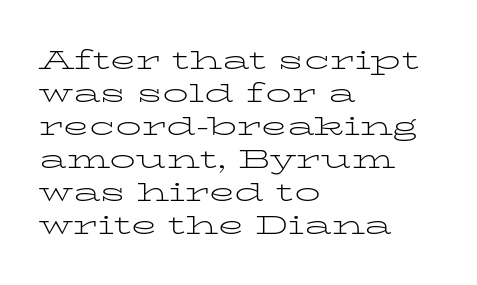
When letters stand straight like this, we call the style roman or upright. These lines sit exactly where default settings would place them. Students, note that the glyphs here touch the page at normal intervals. The passage shown is not bold in any degree. In CSS terms this would be text-align: left. Underlining? Definitely not there.
